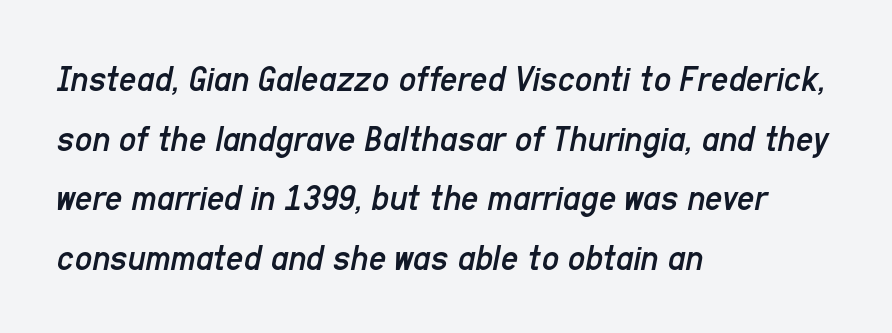
Q: Is the text bold? A: No.
Q: Is the text italic (slanted)? A: Yes, it leans right by about 11 degrees.
Q: Is the text underlined? A: No.
Q: How is the paragraph aligned? A: Left-aligned.
Q: Is the spacing between letters normal or unusually wide? A: Normal.
Q: Is the spacing between lines tight, normal or loose? A: Normal.
Q: Width (condensed, normal, or wide)? A: Condensed.
Q: Stroke contrast? A: Low.
Q: x-height? A: Medium.
Q: Monospaced? A: No.
